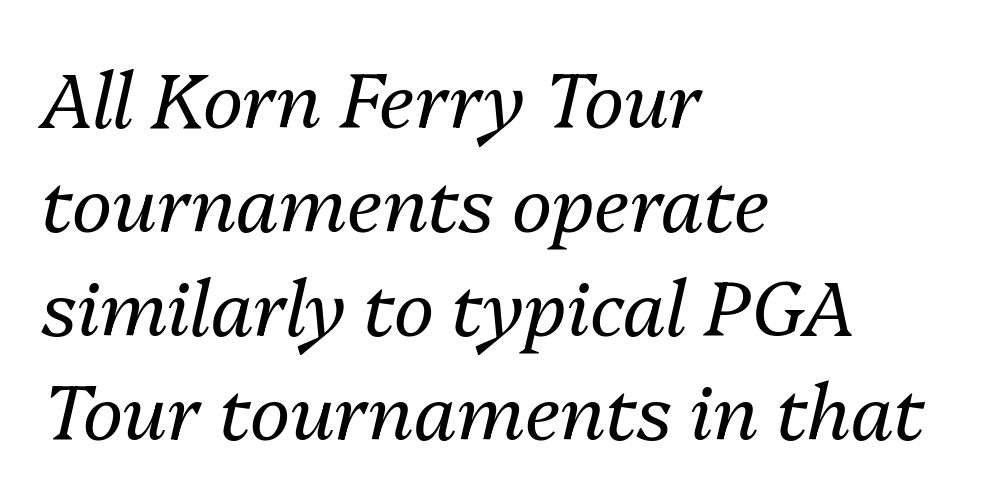
The image shows 76 px regular-weight type, italic (leaning right); set left-aligned, normal line spacing (1.37x), normal letter spacing, not underlined; medium stroke contrast and a medium x-height.
